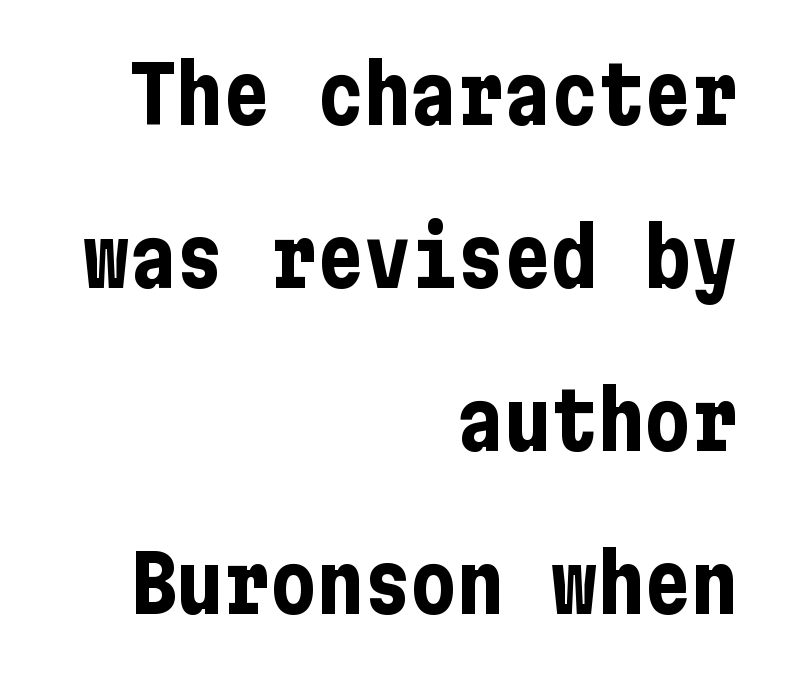
{"serif": "no", "italic": "no", "bold": "yes", "weight": "bold", "width": "condensed", "stroke_contrast": "low", "x_height": "medium", "underline": "no", "align": "right", "line_spacing": "loose", "line_spacing_ratio": 2.09, "letter_spacing": "normal", "letter_spacing_em": 0.0, "glyph_px": 78}
